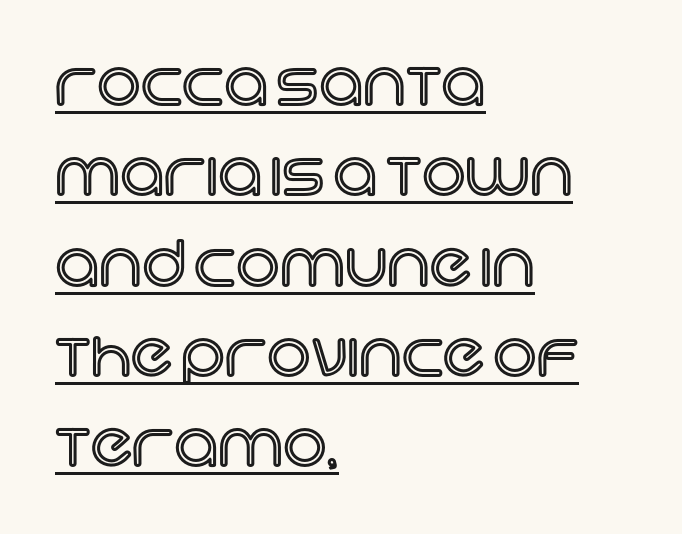
Q: Is the text italic (slanted)? A: No, it is upright.
Q: Is the text underlined? A: Yes.
Q: How is the paragraph aligned? A: Left-aligned.
Q: Is the spacing between letters normal or unusually wide? A: Normal.
Q: Is the spacing between lines tight, normal or loose? A: Normal.
Q: Width (condensed, normal, or wide)? A: Normal.
Q: x-height? A: Large.
Q: Monospaced? A: No.
